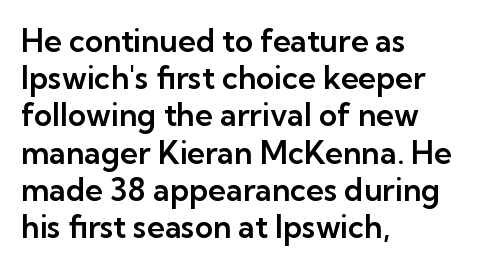
{"serif": "no", "italic": "no", "width": "normal", "stroke_contrast": "low", "x_height": "medium", "monospaced": "no", "underline": "no", "align": "left", "line_spacing_ratio": 1.2, "letter_spacing": "normal", "letter_spacing_em": 0.0, "glyph_px": 31}
